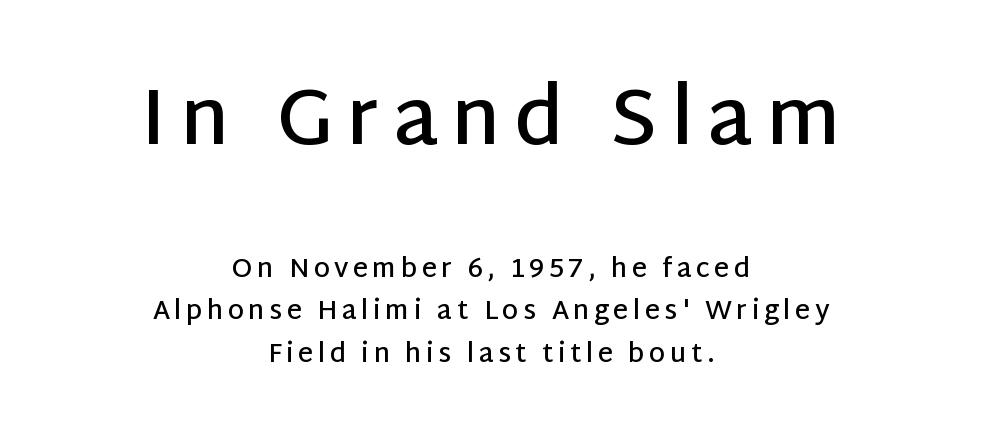
Each line is balanced around a shared central axis. What kind of face is this? One without serifs — a sans. In terms of posture, this sample is upright. The sample has been set in demibold, a notch under bold. Think of a printed novel: that variable character pitch is what you see here. The specimen omits any rule beneath the text block's lines.
